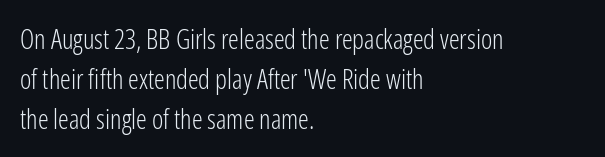
{"italic": "no", "bold": "no", "underline": "no", "align": "left", "line_spacing": "normal", "line_spacing_ratio": 1.48, "letter_spacing": "normal", "letter_spacing_em": 0.0, "glyph_px": 27}
